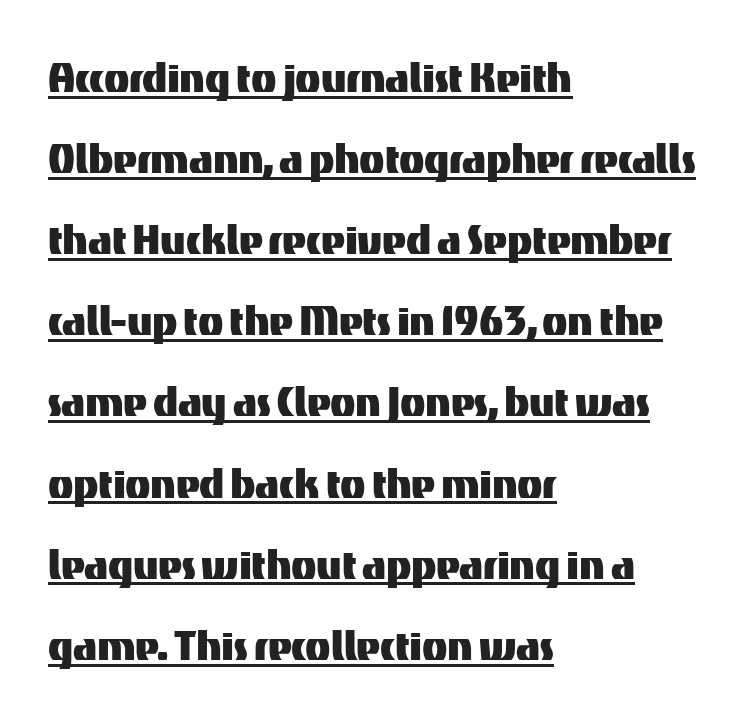
The lettering is marked with a stroke running underneath it. Caption: multi-line text, flush left, ragged right. The lettering stays uniformly vertical, giving the passage a roman look. These lines sit exactly where default settings would place them. Standard letterfit; no display-style spreading of the glyphs. The letters advance in unequal steps, a hallmark of proportional type.
